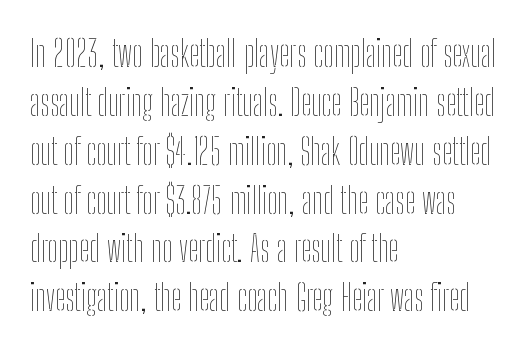
These lines are rendered in a variable-pitch font. Casual observation: everything's shoved over to the left. The space beneath each line is pristine and unruled. Heft: none added — not bold. A typesetter would call this zero additional tracking. Italic: no, the glyphs are upright roman.
